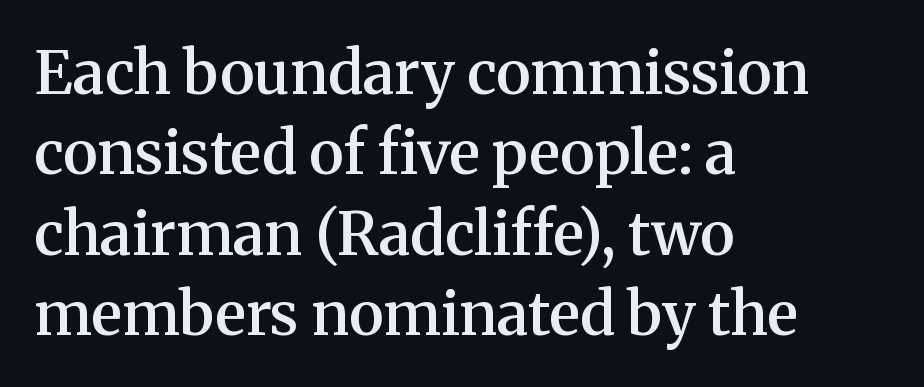
{"serif": "yes", "italic": "no", "bold": "semi", "weight": "semibold", "width": "normal", "stroke_contrast": "medium", "x_height": "medium", "monospaced": "no", "underline": "no", "align": "left", "line_spacing": "normal", "line_spacing_ratio": 1.34, "letter_spacing": "normal", "letter_spacing_em": 0.0, "glyph_px": 60}
